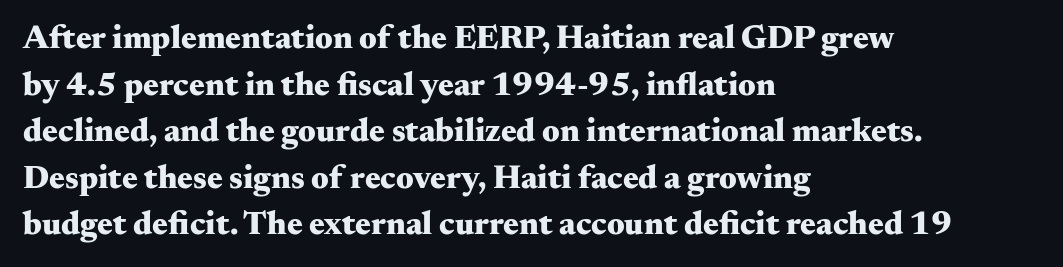
Q: Is the text bold? A: Yes.
Q: Is the text italic (slanted)? A: No, it is upright.
Q: Is the typeface a serif or a sans-serif typeface? A: Serif.
Q: Is the text underlined? A: No.
Q: How is the paragraph aligned? A: Left-aligned.
Q: Is the spacing between letters normal or unusually wide? A: Normal.
Q: Is the spacing between lines tight, normal or loose? A: Normal.
Q: Width (condensed, normal, or wide)? A: Wide.
Q: Stroke contrast? A: Medium.
Q: x-height? A: Small.
Q: Monospaced? A: No.
